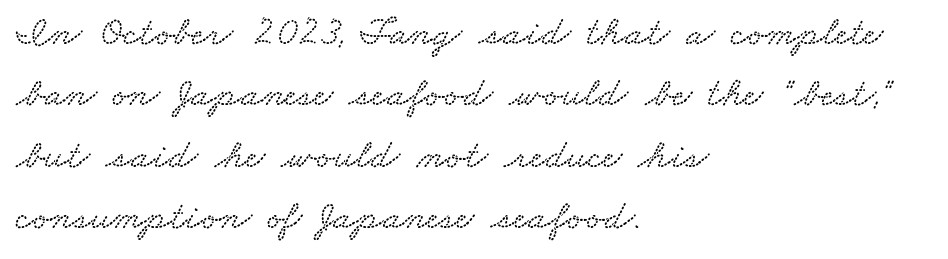
The image shows 41 px wide type; set left-aligned, normal line spacing (1.5x), normal letter spacing, not underlined; low stroke contrast and a small x-height.
